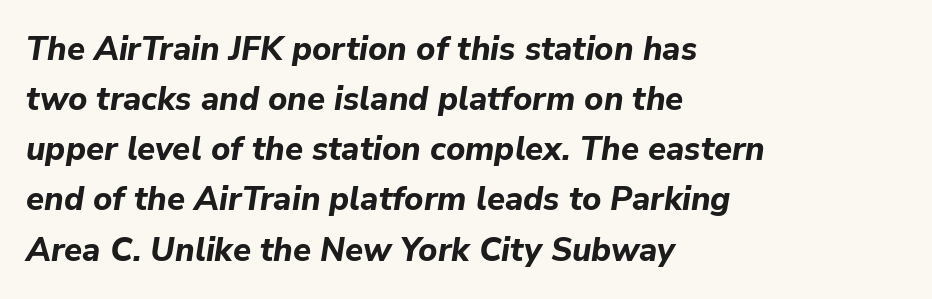
Q: Is the text bold? A: Yes.
Q: Is the text italic (slanted)? A: Yes, it leans right by about 9 degrees.
Q: Is the text underlined? A: No.
Q: How is the paragraph aligned? A: Left-aligned.
Q: Is the spacing between letters normal or unusually wide? A: Normal.
Q: Is the spacing between lines tight, normal or loose? A: Normal.
Q: Width (condensed, normal, or wide)? A: Normal.
Q: Stroke contrast? A: Low.
Q: x-height? A: Medium.
Q: Monospaced? A: No.
